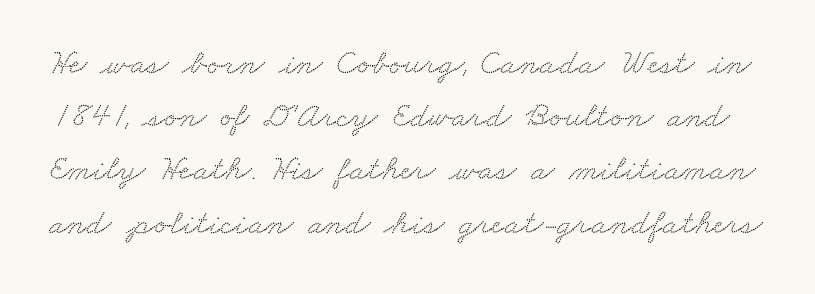
The image shows 35 px wide serif type; set normal line spacing (1.52x), normal letter spacing, not underlined; low stroke contrast and a small x-height.
